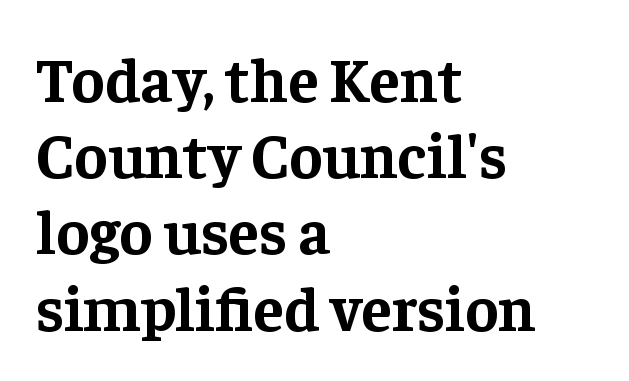
The image shows 63 px bold serif type, upright; set left-aligned, line spacing 1.21x, normal letter spacing, not underlined; low stroke contrast and a medium x-height.
